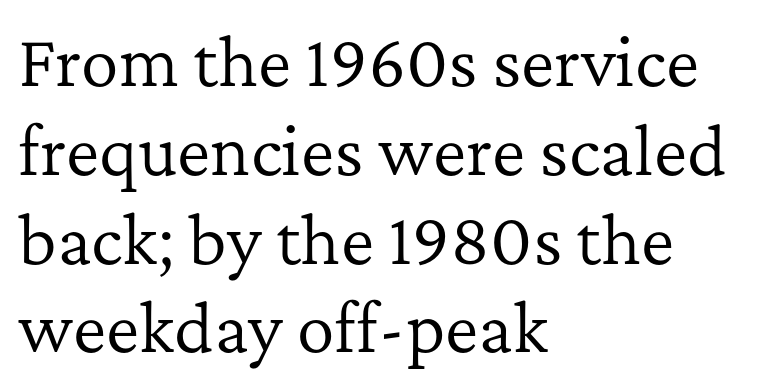
The glyphs in this specimen are seriffed. Rows of type keep a routine distance in the vertical direction. The weight would be labelled regular, book, light, or lighter still. The paragraph has a hard left edge and a soft right edge. Every stem runs plumb, perpendicular to the baseline.
